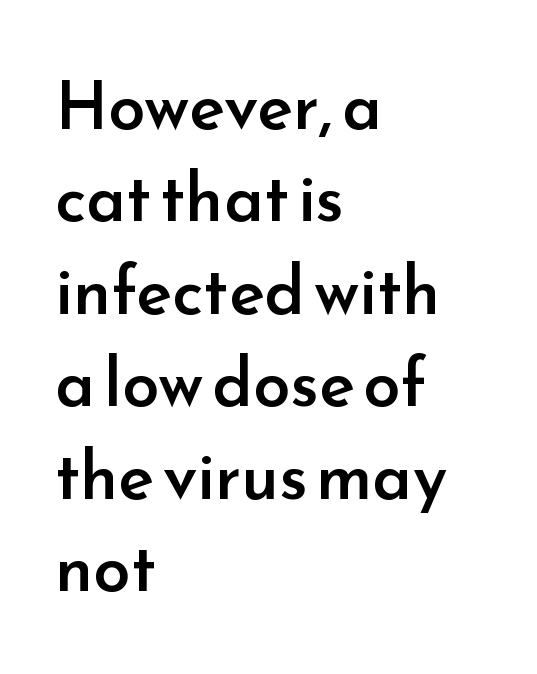
The image shows 67 px semibold sans-serif type, upright; set left-aligned, normal line spacing (1.38x), normal letter spacing, not underlined; low stroke contrast and a small x-height.
